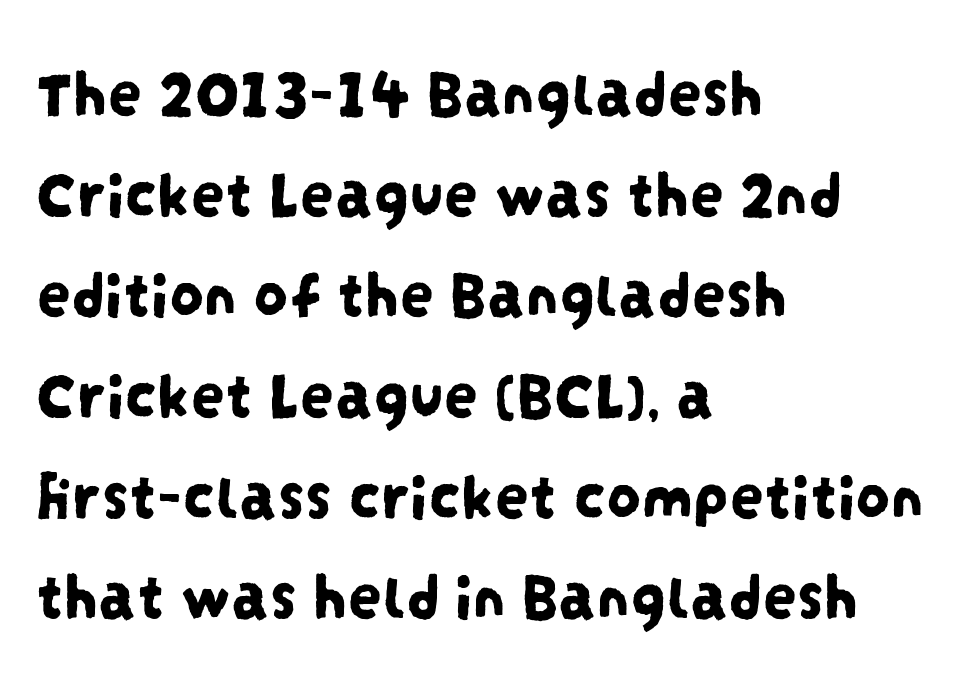
The image shows 68 px condensed sans-serif type; set left-aligned, normal line spacing (1.48x), normal letter spacing, not underlined; low stroke contrast and a large x-height.
